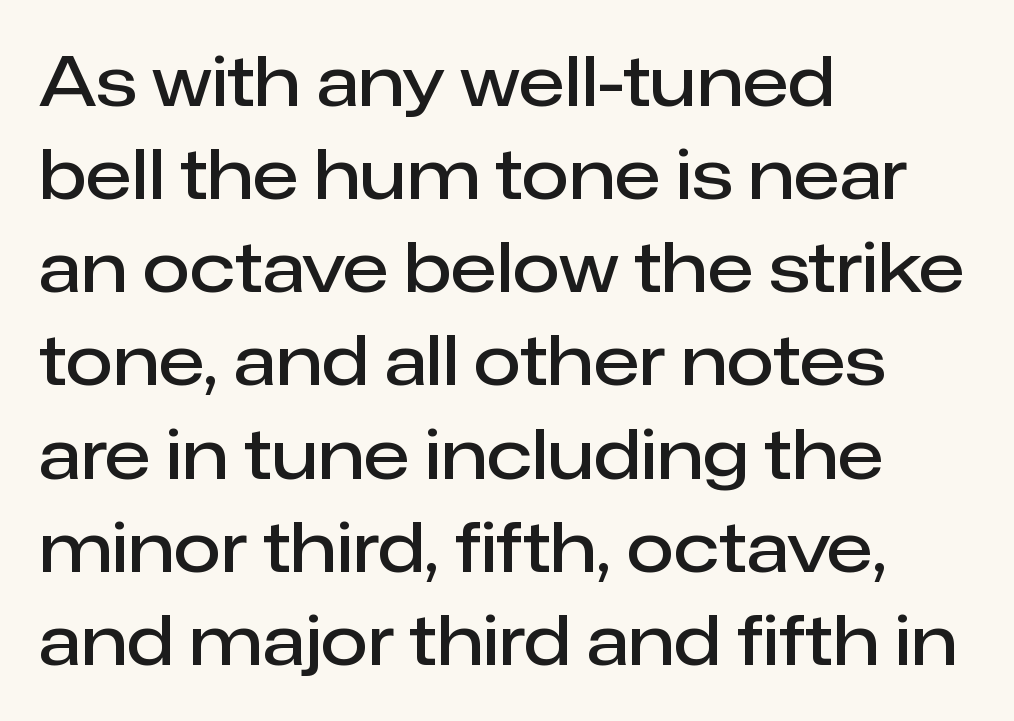
Nobody touched the tracking dial on this one. A sans-serif font was chosen for this passage. Each new line begins a customary step beneath the previous one. The typography opts for an upright posture over an oblique one. You could not count columns in this text — the font is proportionally spaced.
